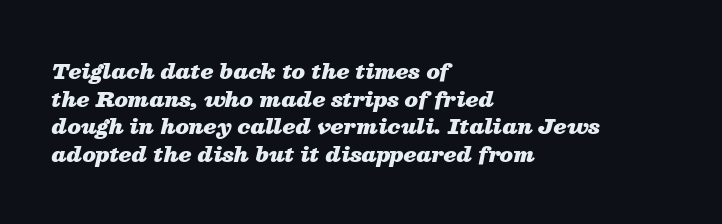
The passage shown has conventional tracking throughout. Type without underlining. On the weight axis this lands at bold, roughly 700. Notice how the passage keeps a crisp vertical edge on the left only. The face used here has a pronounced slope to its letters.
